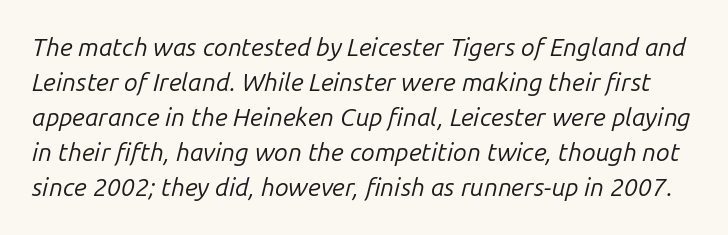
Nothing unusual about the tracking: characters are spaced as the font intends. Leading: standard. The baseline area is clear. Tall strokes in this sample are angled rather than plumb. Heft: none added — not bold.
